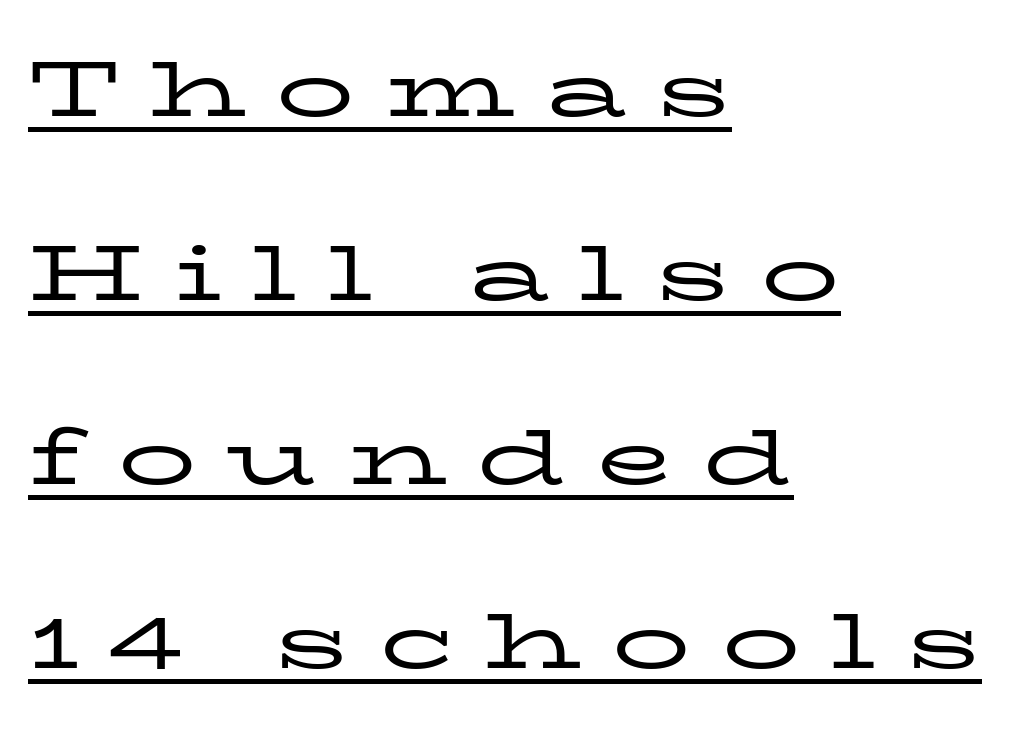
Leading: increased. Bold? No — there's no thickening of the strokes. Compared with undecorated copy, this sample adds a rule below the words. Rendered with straight, roman letterforms.
